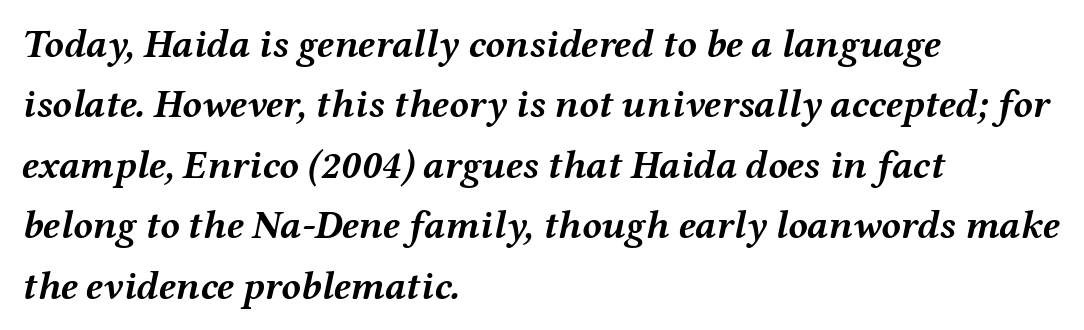
The image shows 40 px semibold, wide type, italic (leaning right); set left-aligned, normal line spacing (1.51x), normal letter spacing, not underlined; medium stroke contrast and a medium x-height.
